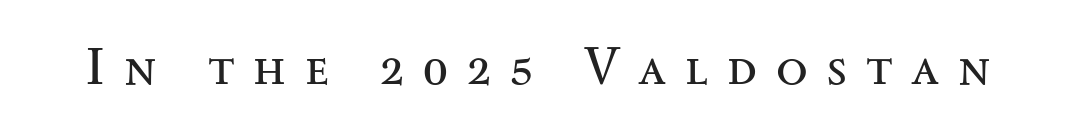
The image shows 52 px regular-weight, wide serif type, upright; set unusually wide letter spacing (+0.36 em), not underlined; medium stroke contrast and a small x-height.
